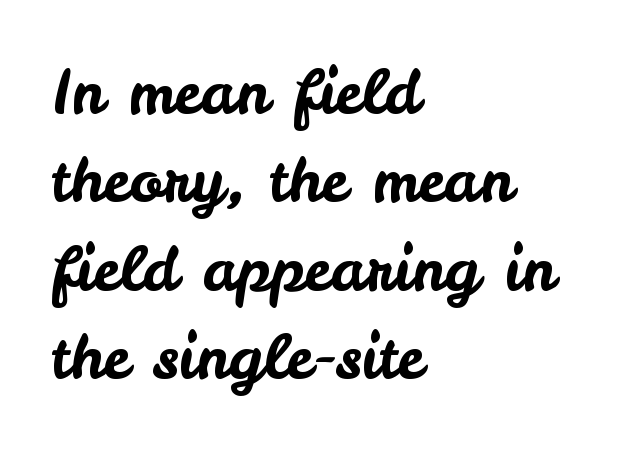
Q: Is the text italic (slanted)? A: Yes.
Q: Is the typeface a serif or a sans-serif typeface? A: Sans-serif.
Q: Is the text underlined? A: No.
Q: How is the paragraph aligned? A: Left-aligned.
Q: Is the spacing between letters normal or unusually wide? A: Normal.
Q: Is the spacing between lines tight, normal or loose? A: Normal.
Q: Width (condensed, normal, or wide)? A: Normal.
Q: Stroke contrast? A: Low.
Q: x-height? A: Small.
Q: Monospaced? A: No.
